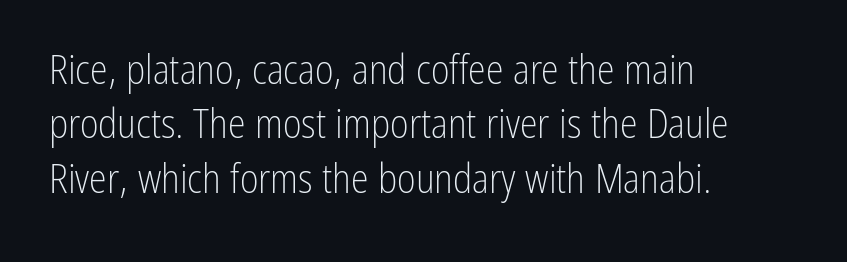
{"serif": "no", "italic": "no", "bold": "no", "weight": "light", "width": "condensed", "stroke_contrast": "low", "x_height": "medium", "monospaced": "no", "underline": "no", "align": "left", "line_spacing": "normal", "line_spacing_ratio": 1.36, "letter_spacing": "normal", "letter_spacing_em": 0.0, "glyph_px": 40}
